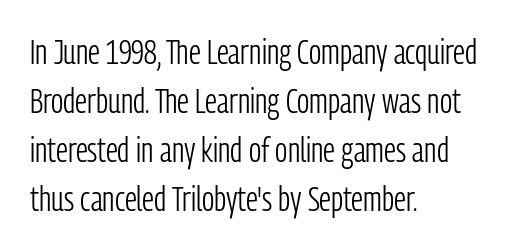
This sample is left-justified, so line endings fall wherever the words run out. A typesetter would call this leading conventional body-copy spacing. The font sits on the lighter half of the weight spectrum, regular included. Underlining? Definitely not there. Letterform terminals end flat and unadorned throughout the passage. Is this a fixed-width face? No — the glyphs have proportional, varying widths.
